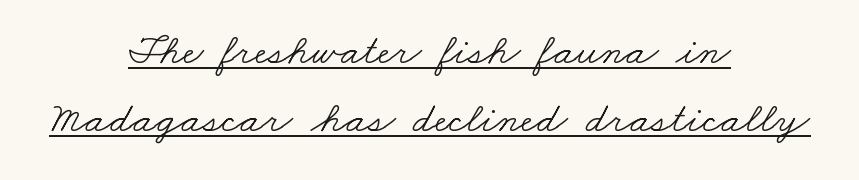
Q: Is the text bold? A: No.
Q: Is the typeface a serif or a sans-serif typeface? A: Serif.
Q: Is the text underlined? A: Yes.
Q: How is the paragraph aligned? A: Centered.
Q: Is the spacing between letters normal or unusually wide? A: Normal.
Q: Is the spacing between lines tight, normal or loose? A: Normal.
Q: Width (condensed, normal, or wide)? A: Wide.
Q: Stroke contrast? A: Low.
Q: x-height? A: Small.
Q: Monospaced? A: No.
